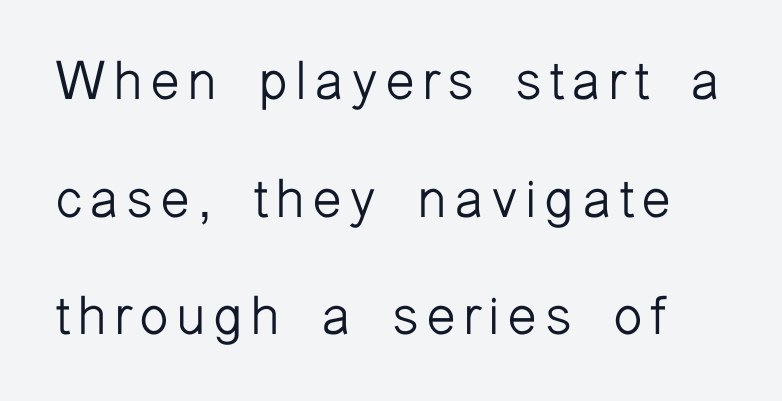
Q: Is the text bold? A: No.
Q: Is the text italic (slanted)? A: No, it is upright.
Q: Is the typeface a serif or a sans-serif typeface? A: Sans-serif.
Q: Is the text underlined? A: No.
Q: Is the spacing between lines tight, normal or loose? A: Loose.
Q: Width (condensed, normal, or wide)? A: Normal.
Q: Stroke contrast? A: Low.
Q: x-height? A: Medium.
Q: Monospaced? A: No.
